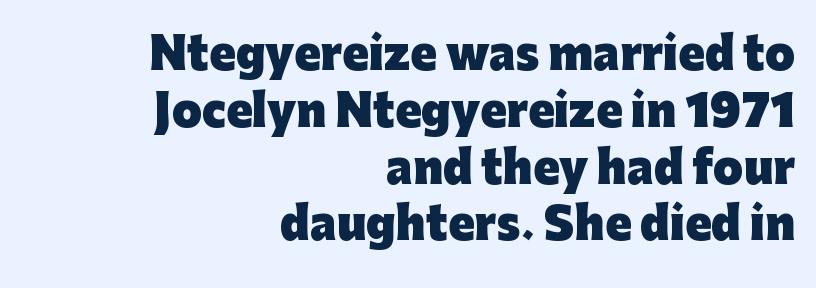
Q: Is the text bold? A: Yes.
Q: Is the text italic (slanted)? A: No, it is upright.
Q: Is the typeface a serif or a sans-serif typeface? A: Sans-serif.
Q: Is the text underlined? A: No.
Q: How is the paragraph aligned? A: Right-aligned.
Q: Is the spacing between letters normal or unusually wide? A: Normal.
Q: Is the spacing between lines tight, normal or loose? A: Normal.
Q: Width (condensed, normal, or wide)? A: Normal.
Q: Stroke contrast? A: Low.
Q: x-height? A: Medium.
Q: Monospaced? A: No.
